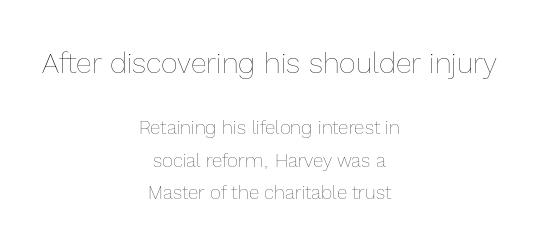
{"italic": "no", "bold": "no", "weight": "thin", "width": "normal", "x_height": "medium", "monospaced": "no", "underline": "no", "align": "center", "line_spacing_ratio": 1.72, "letter_spacing": "normal", "letter_spacing_em": 0.0, "larger_block": "first", "size_ratio": 1.53, "glyph_px": 29}
